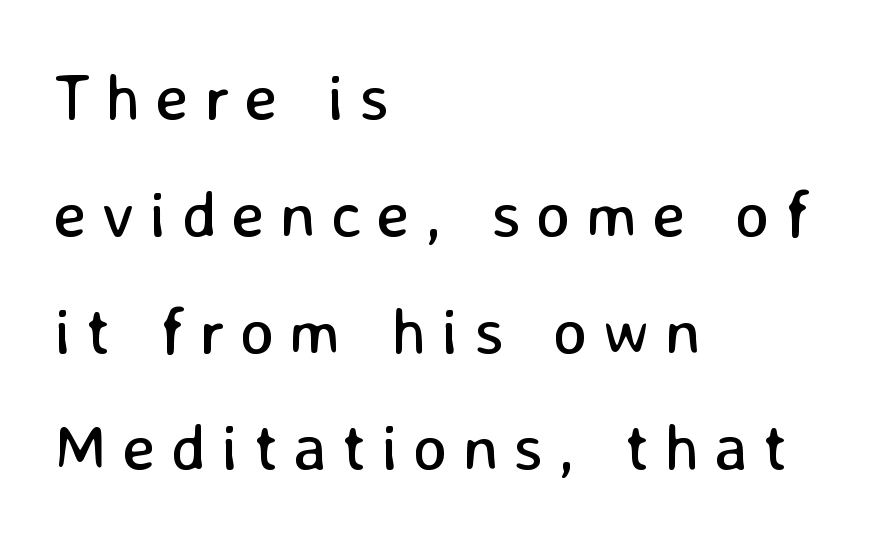
The image shows 66 px regular-weight sans-serif type, upright; set left-aligned, line spacing 1.77x, unusually wide letter spacing (+0.23 em), not underlined; low stroke contrast and a medium x-height.
